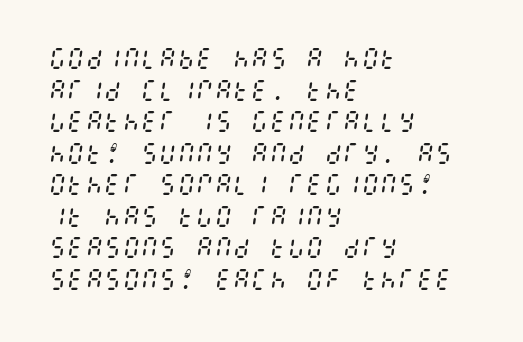
{"italic": "yes", "lean": "right", "slant_degrees": 8, "bold": "no", "underline": "no", "align": "left", "line_spacing": "normal", "line_spacing_ratio": 1.37, "letter_spacing": "normal", "letter_spacing_em": 0.0, "glyph_px": 23}
